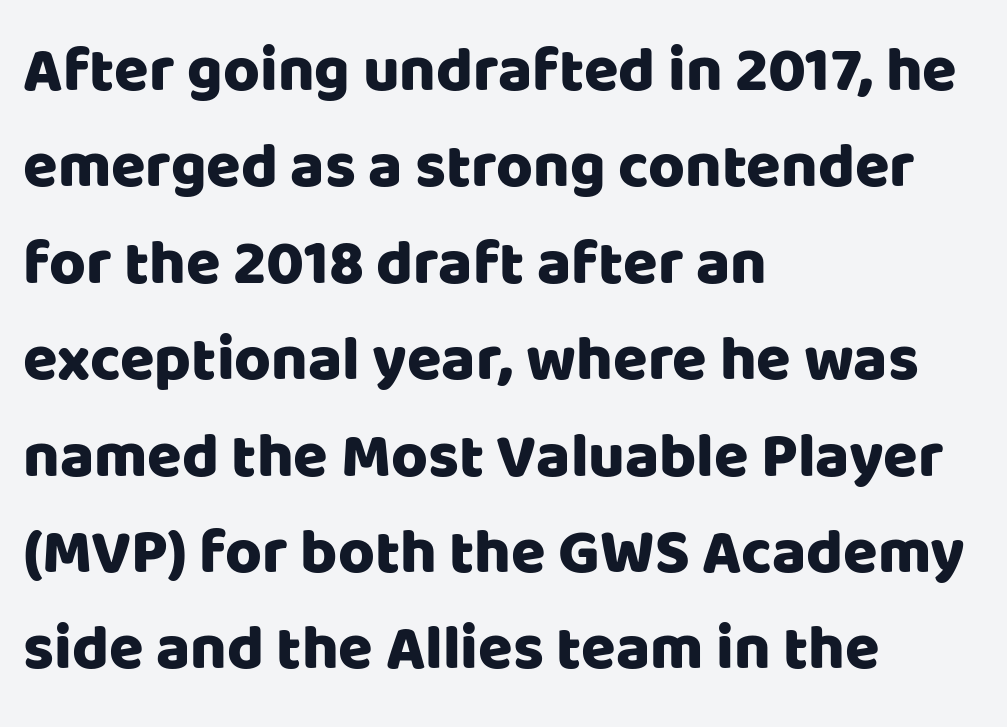
The line-height multiplier appears to be the usual default. Is the letter spacing exaggerated? No — it looks like the ordinary default. Spacing verdict: proportional, widths tailored to each character. Italic? Not at all — the glyphs are vertical. This sample is left-justified, so line endings fall wherever the words run out. This is sans-serif lettering, the kind often seen on screens and signage.
